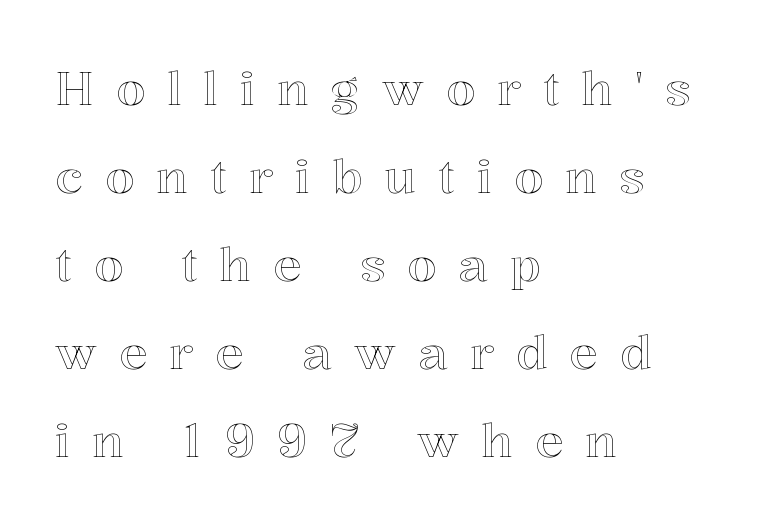
The image shows 47 px text type, upright; set left-aligned, line spacing 1.87x, unusually wide letter spacing (+0.47 em), not underlined; a medium x-height.
